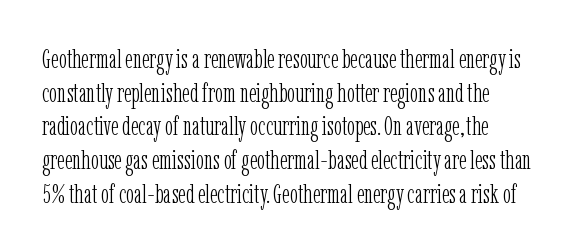
The image shows 27 px text type, upright; set left-aligned, normal line spacing (1.25x), normal letter spacing, not underlined.
